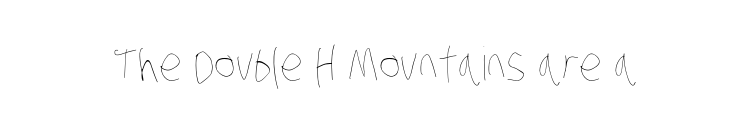
{"bold": "no", "weight": "thin", "width": "condensed", "stroke_contrast": "low", "x_height": "large", "monospaced": "no", "underline": "no", "letter_spacing": "normal", "letter_spacing_em": 0.0, "glyph_px": 46}
